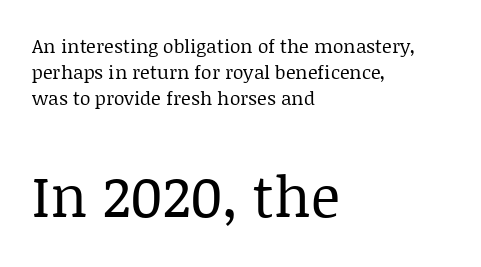
The image shows 57 px regular-weight serif type, upright; set left-aligned, normal line spacing (1.36x), normal letter spacing, not underlined; the second (bottom) block is 3.0x larger; low stroke contrast and a large x-height.
